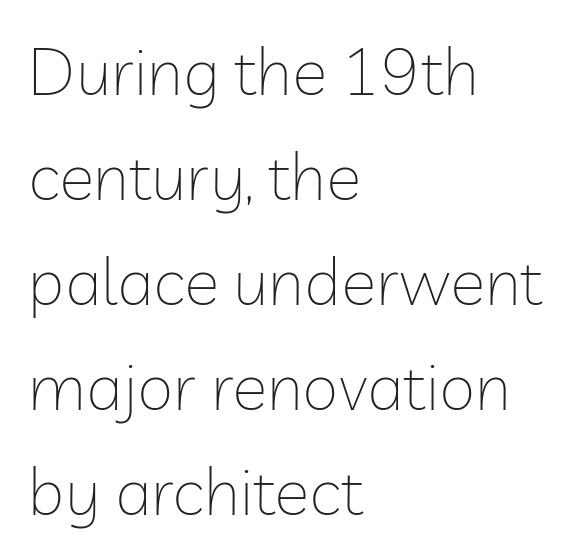
{"serif": "no", "italic": "no", "bold": "no", "weight": "thin", "width": "normal", "stroke_contrast": "low", "x_height": "medium", "monospaced": "no", "underline": "no", "align": "left", "line_spacing": "normal", "line_spacing_ratio": 1.59, "letter_spacing": "normal", "letter_spacing_em": 0.0, "glyph_px": 66}
